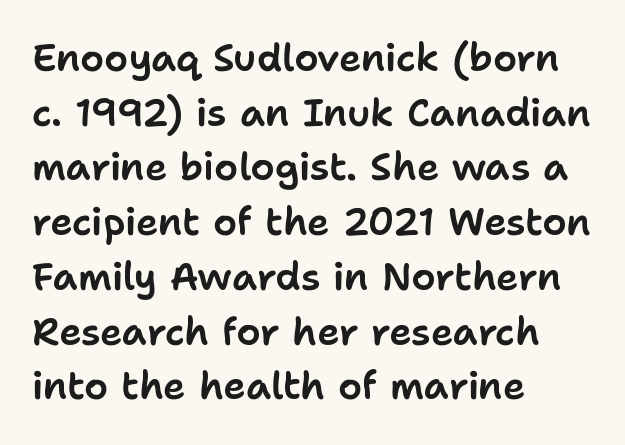
Q: Is the text italic (slanted)? A: No, it is upright.
Q: Is the typeface a serif or a sans-serif typeface? A: Sans-serif.
Q: Is the text underlined? A: No.
Q: How is the paragraph aligned? A: Left-aligned.
Q: Is the spacing between letters normal or unusually wide? A: Normal.
Q: Is the spacing between lines tight, normal or loose? A: Normal.
Q: Width (condensed, normal, or wide)? A: Normal.
Q: Stroke contrast? A: Low.
Q: x-height? A: Medium.
Q: Monospaced? A: No.
